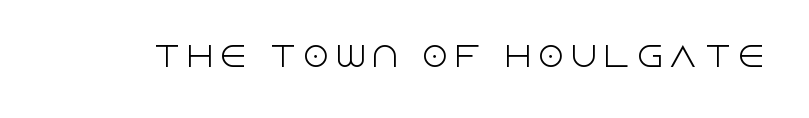
Designer's note — italics off, roman on. The letters are spread apart with noticeably loose tracking. These glyphs show unthickened strokes, regular width or finer. The glyphs are unaccompanied by any horizontal stroke below them.
